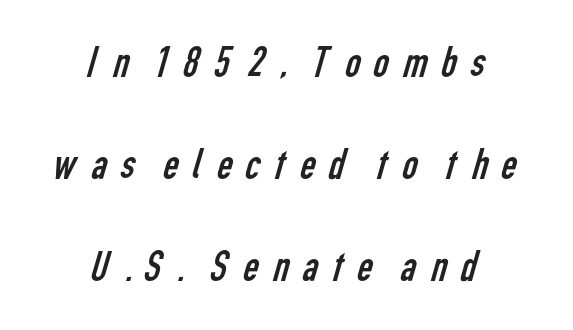
The image shows 43 px regular-weight, condensed sans-serif type; set centered, loose line spacing (2.37x), unusually wide letter spacing (+0.23 em), not underlined; low stroke contrast and a medium x-height.
